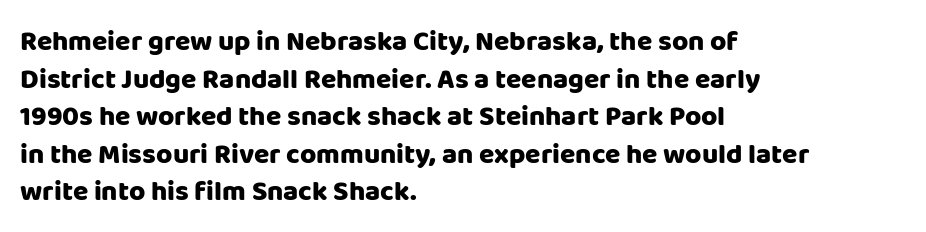
{"serif": "no", "italic": "no", "bold": "yes", "weight": "heavy", "width": "normal", "stroke_contrast": "low", "x_height": "large", "monospaced": "no", "underline": "no", "align": "left", "line_spacing": "normal", "line_spacing_ratio": 1.34, "letter_spacing": "normal", "letter_spacing_em": 0.0, "glyph_px": 28}
